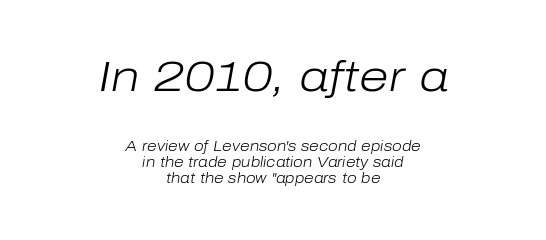
{"italic": "yes", "lean": "right", "slant_degrees": 10, "bold": "no", "weight": "light", "width": "normal", "stroke_contrast": "low", "x_height": "medium", "monospaced": "no", "underline": "no", "align": "center", "line_spacing_ratio": 1.17, "letter_spacing": "normal", "letter_spacing_em": 0.0, "larger_block": "first", "size_ratio": 3.07, "glyph_px": 43}
